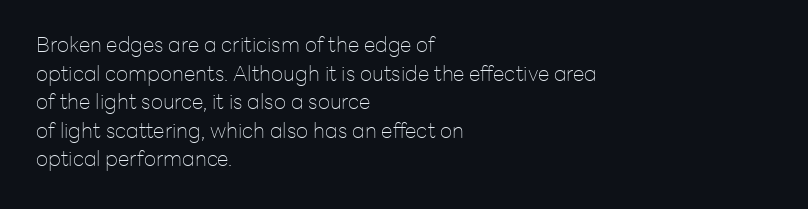
Q: Is the text bold? A: No.
Q: Is the text italic (slanted)? A: No, it is upright.
Q: Is the text underlined? A: No.
Q: How is the paragraph aligned? A: Left-aligned.
Q: Is the spacing between letters normal or unusually wide? A: Normal.
Q: Is the spacing between lines tight, normal or loose? A: Normal.
